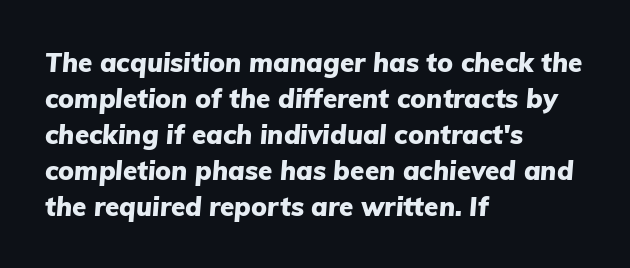
The image shows 26 px bold type, italic (leaning right); set left-aligned, normal line spacing (1.38x), normal letter spacing, not underlined.
